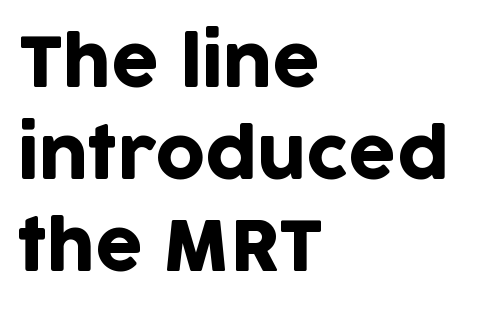
{"serif": "no", "italic": "no", "width": "normal", "stroke_contrast": "low", "x_height": "large", "monospaced": "no", "underline": "no", "align": "left", "line_spacing": "normal", "line_spacing_ratio": 1.35, "letter_spacing": "normal", "letter_spacing_em": 0.0, "glyph_px": 68}
